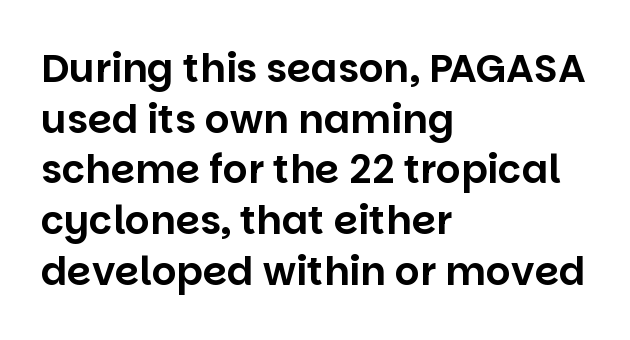
The image shows 39 px sans-serif type, upright; set left-aligned, normal line spacing (1.3x), normal letter spacing, not underlined; low stroke contrast and a large x-height.
